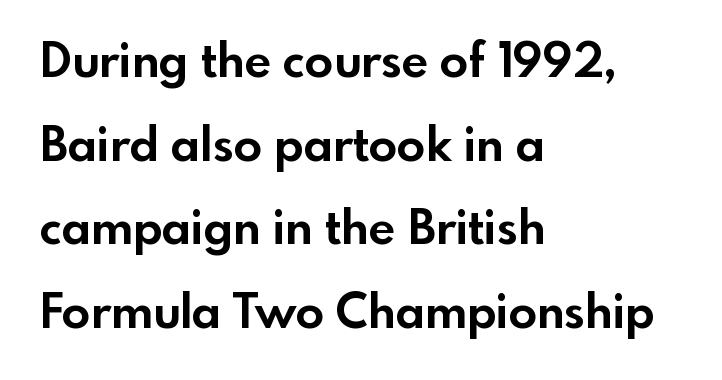
The image shows 47 px bold sans-serif type, upright; set left-aligned, line spacing 1.78x, normal letter spacing, not underlined; a small x-height.
